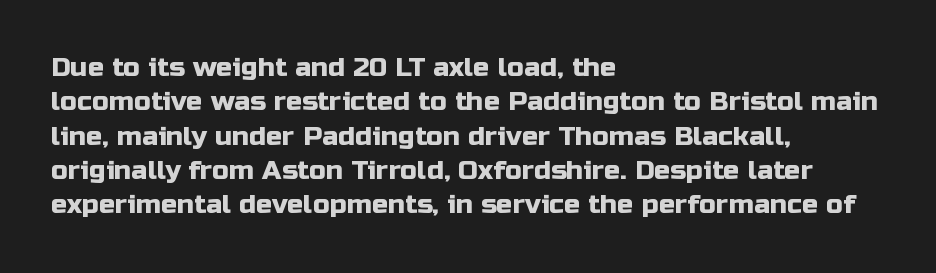
The image shows 27 px text type, upright; set left-aligned, normal line spacing (1.27x), normal letter spacing, not underlined.
